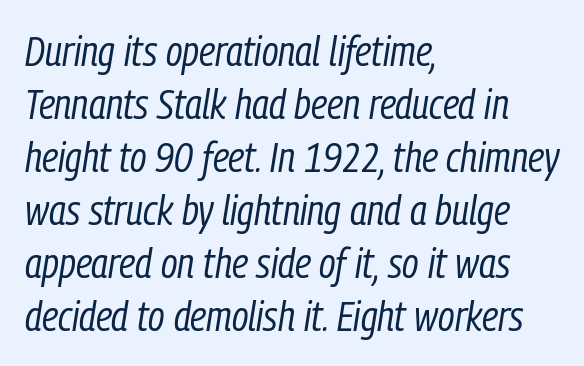
Left-aligned paragraph, ragged on the right. You can tell it's italic because the verticals aren't actually vertical. Here the glyphs are tracked normally, forming tight word shapes. The face used here is proportionally spaced, like ordinary book or web type.
